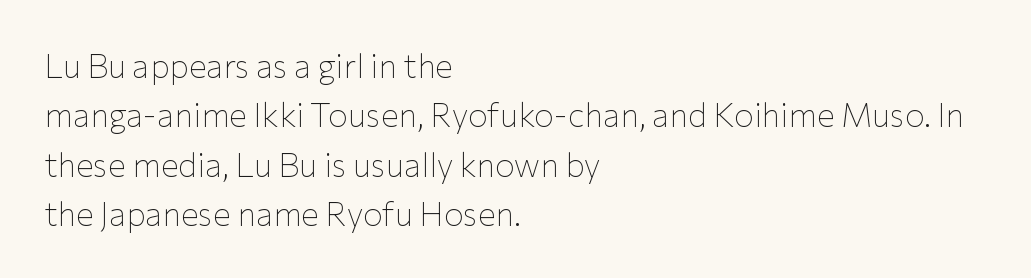
Q: Is the text bold? A: No.
Q: Is the text italic (slanted)? A: No, it is upright.
Q: Is the typeface a serif or a sans-serif typeface? A: Sans-serif.
Q: Is the text underlined? A: No.
Q: How is the paragraph aligned? A: Left-aligned.
Q: Is the spacing between letters normal or unusually wide? A: Normal.
Q: Is the spacing between lines tight, normal or loose? A: Normal.
Q: Width (condensed, normal, or wide)? A: Normal.
Q: Stroke contrast? A: Low.
Q: x-height? A: Medium.
Q: Monospaced? A: No.
